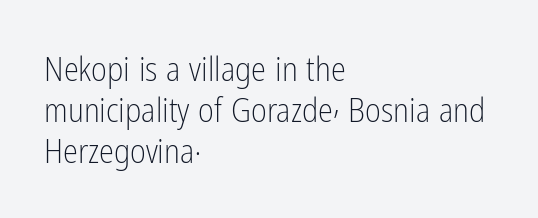
Q: Is the text bold? A: No.
Q: Is the text italic (slanted)? A: No, it is upright.
Q: Is the typeface a serif or a sans-serif typeface? A: Sans-serif.
Q: Is the text underlined? A: No.
Q: How is the paragraph aligned? A: Left-aligned.
Q: Is the spacing between letters normal or unusually wide? A: Normal.
Q: Width (condensed, normal, or wide)? A: Condensed.
Q: Stroke contrast? A: Low.
Q: x-height? A: Medium.
Q: Monospaced? A: No.
